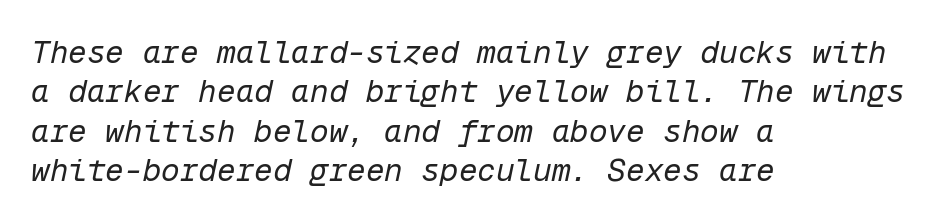
Q: Is the text bold? A: No.
Q: Is the text italic (slanted)? A: Yes, it leans right by about 12 degrees.
Q: Is the text underlined? A: No.
Q: How is the paragraph aligned? A: Left-aligned.
Q: Is the spacing between letters normal or unusually wide? A: Normal.
Q: Is the spacing between lines tight, normal or loose? A: Normal.
Q: Width (condensed, normal, or wide)? A: Normal.
Q: Stroke contrast? A: Low.
Q: x-height? A: Medium.
Q: Monospaced? A: Yes.
